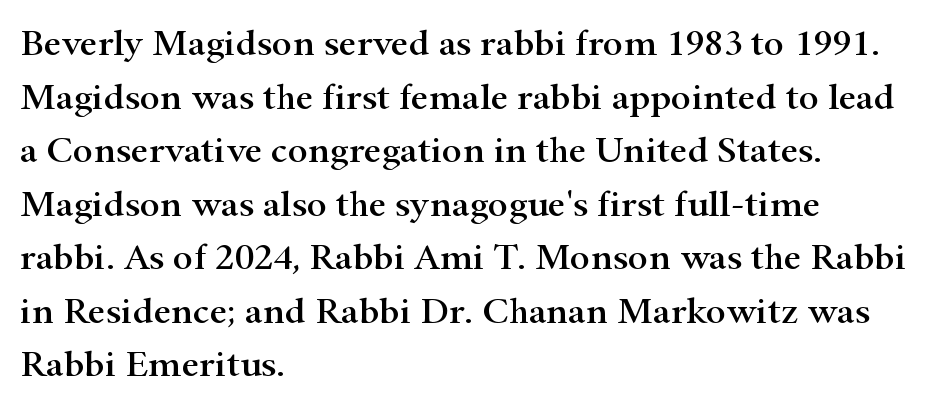
The image shows 38 px wide serif type, upright; set left-aligned, normal line spacing (1.41x), normal letter spacing, not underlined; high stroke contrast and a small x-height.
